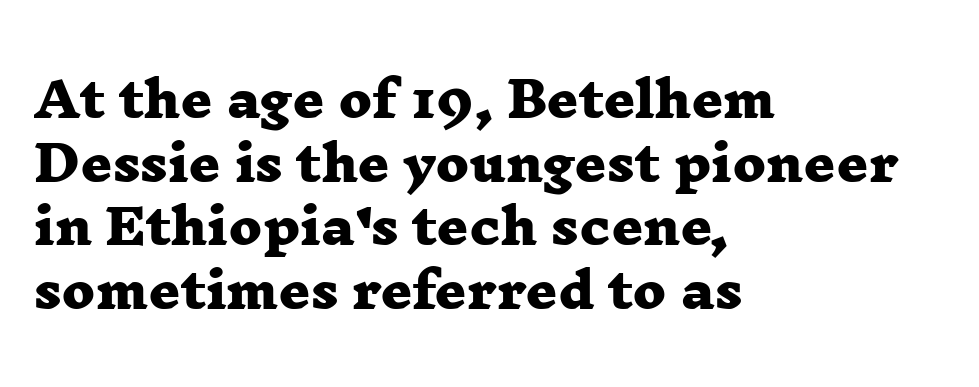
The image shows 49 px heavy, wide serif type; set left-aligned, normal line spacing (1.3x), normal letter spacing, not underlined; low stroke contrast and a medium x-height.
